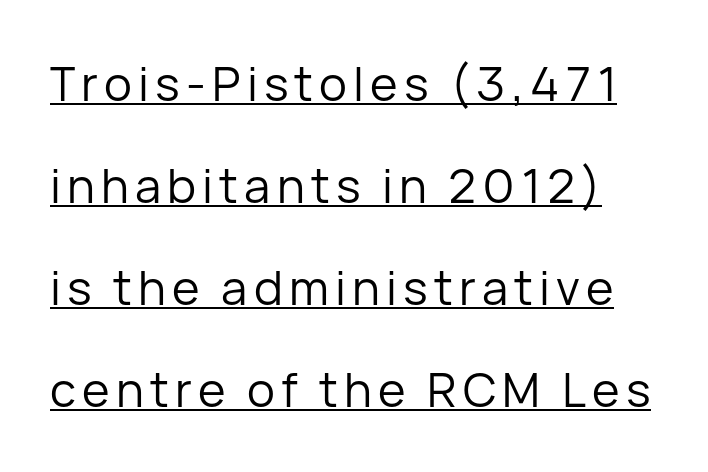
Has an underline been added? It has. Letters have the restrained weight of plain body copy at most. The typeface chosen for these lines omits serifs. The face used here is proportionally spaced, like ordinary book or web type. Does the leading feel generous? Absolutely, it's lavish.
